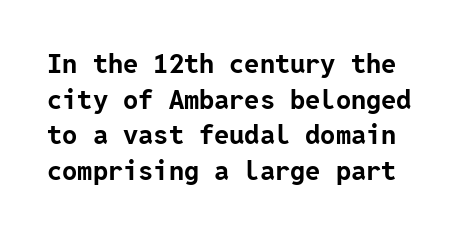
Q: Is the text bold? A: Yes.
Q: Is the text italic (slanted)? A: No, it is upright.
Q: Is the text underlined? A: No.
Q: Is the spacing between letters normal or unusually wide? A: Normal.
Q: Is the spacing between lines tight, normal or loose? A: Normal.
